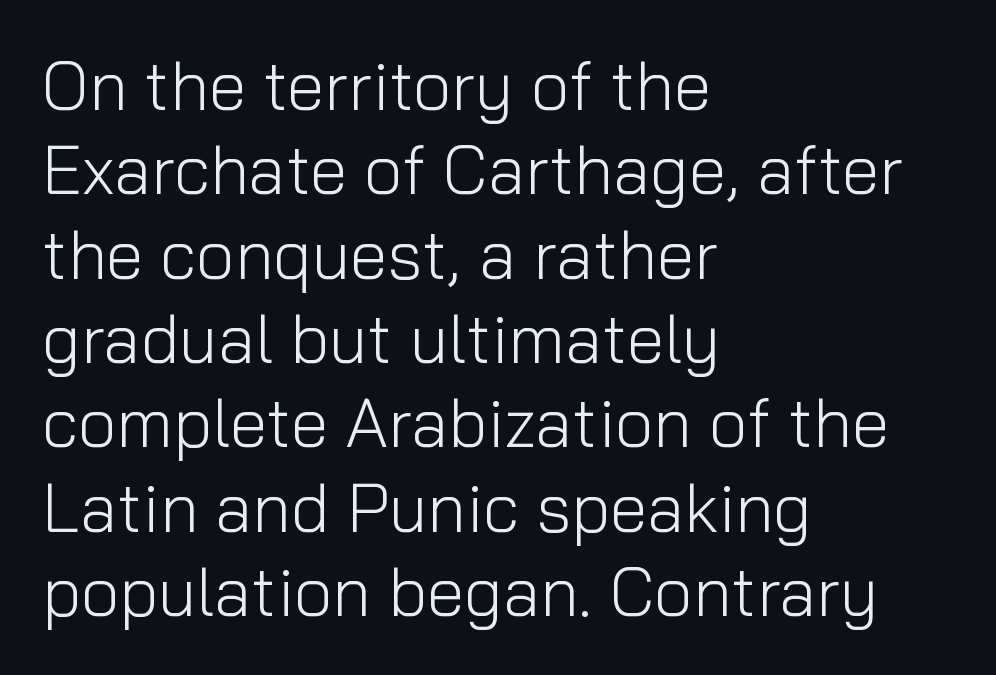
Q: Is the text bold? A: No.
Q: Is the text italic (slanted)? A: No, it is upright.
Q: Is the typeface a serif or a sans-serif typeface? A: Sans-serif.
Q: Is the text underlined? A: No.
Q: How is the paragraph aligned? A: Left-aligned.
Q: Is the spacing between letters normal or unusually wide? A: Normal.
Q: Width (condensed, normal, or wide)? A: Normal.
Q: Stroke contrast? A: Low.
Q: x-height? A: Medium.
Q: Monospaced? A: No.
